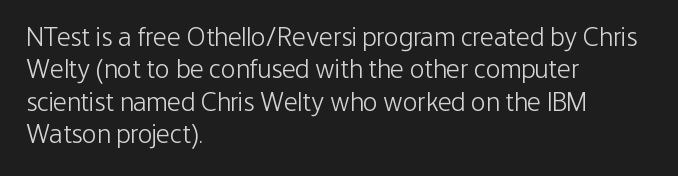
Q: Is the text bold? A: No.
Q: Is the text italic (slanted)? A: No, it is upright.
Q: Is the text underlined? A: No.
Q: How is the paragraph aligned? A: Left-aligned.
Q: Is the spacing between letters normal or unusually wide? A: Normal.
